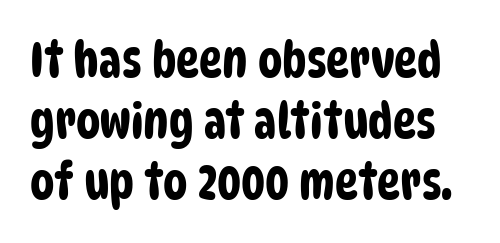
The image shows 49 px condensed sans-serif type; set normal line spacing (1.25x), normal letter spacing, not underlined; low stroke contrast and a large x-height.
